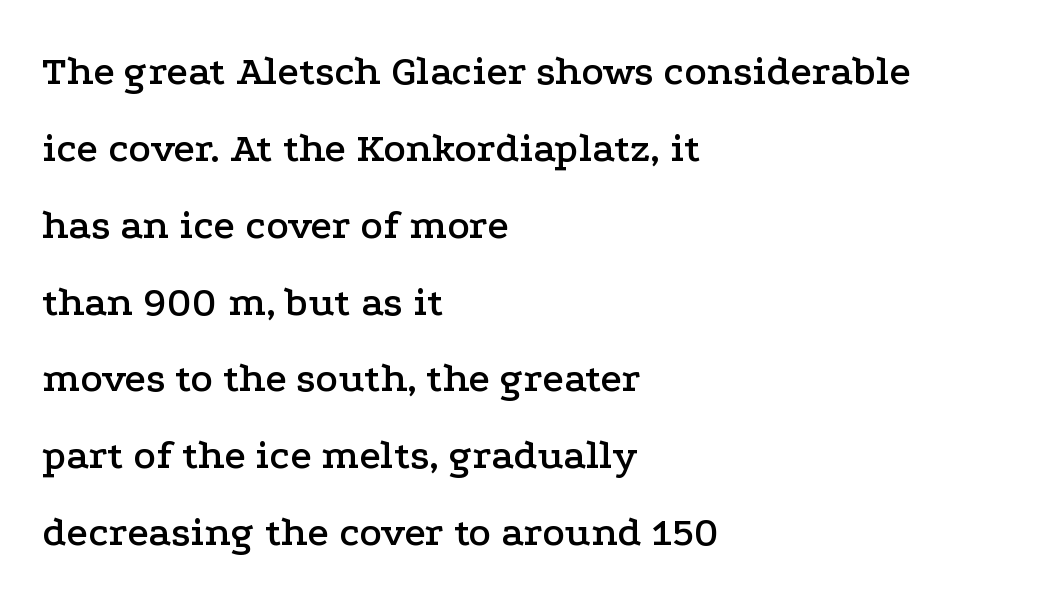
The image shows 42 px wide serif type, upright; set left-aligned, line spacing 1.83x, normal letter spacing, not underlined; low stroke contrast and a medium x-height.
